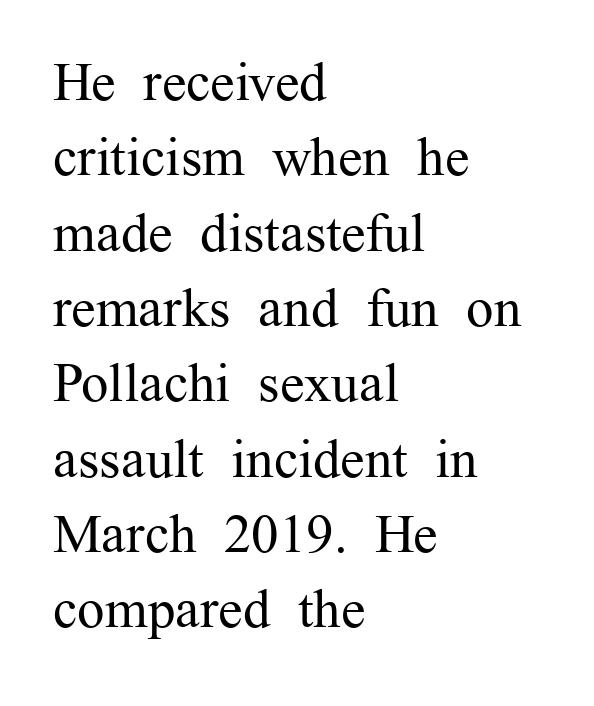
{"serif": "yes", "italic": "no", "bold": "no", "weight": "regular", "width": "normal", "stroke_contrast": "medium", "x_height": "medium", "monospaced": "no", "underline": "no", "align": "left", "line_spacing": "normal", "line_spacing_ratio": 1.37, "letter_spacing": "normal", "letter_spacing_em": 0.0, "glyph_px": 55}
